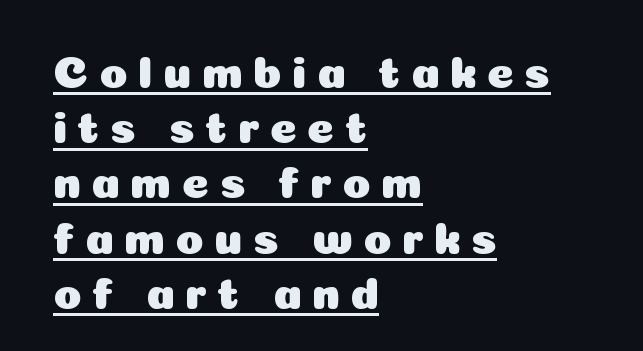
Q: Is the text italic (slanted)? A: No, it is upright.
Q: Is the typeface a serif or a sans-serif typeface? A: Sans-serif.
Q: Is the text underlined? A: Yes.
Q: How is the paragraph aligned? A: Left-aligned.
Q: Is the spacing between letters normal or unusually wide? A: Unusually wide.
Q: Width (condensed, normal, or wide)? A: Normal.
Q: Stroke contrast? A: Low.
Q: x-height? A: Medium.
Q: Monospaced? A: No.
